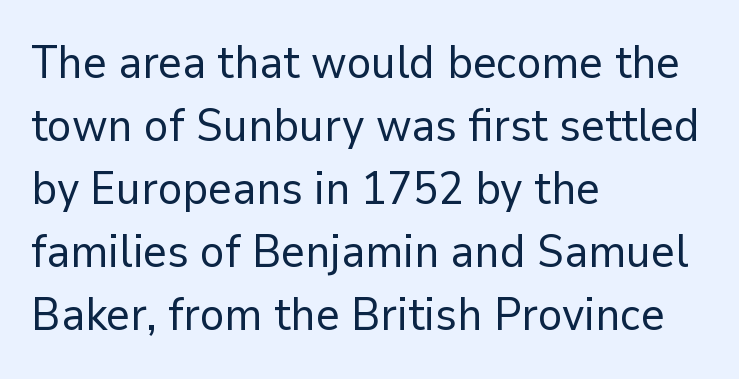
Q: Is the text bold? A: No.
Q: Is the text italic (slanted)? A: No, it is upright.
Q: Is the typeface a serif or a sans-serif typeface? A: Sans-serif.
Q: Is the text underlined? A: No.
Q: How is the paragraph aligned? A: Left-aligned.
Q: Is the spacing between letters normal or unusually wide? A: Normal.
Q: Is the spacing between lines tight, normal or loose? A: Normal.
Q: Width (condensed, normal, or wide)? A: Normal.
Q: Stroke contrast? A: Low.
Q: x-height? A: Medium.
Q: Monospaced? A: No.
